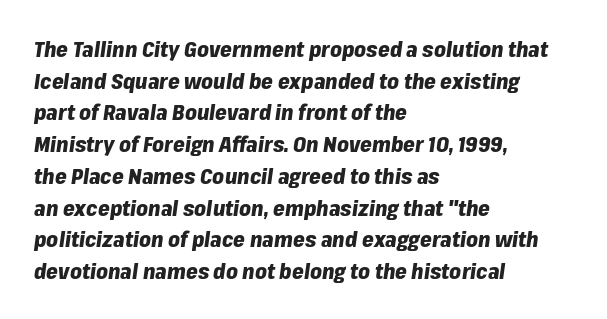
{"italic": "yes", "lean": "right", "slant_degrees": 8, "bold": "yes", "underline": "no", "align": "left", "line_spacing": "normal", "line_spacing_ratio": 1.51, "letter_spacing": "normal", "letter_spacing_em": 0.0, "glyph_px": 21}
